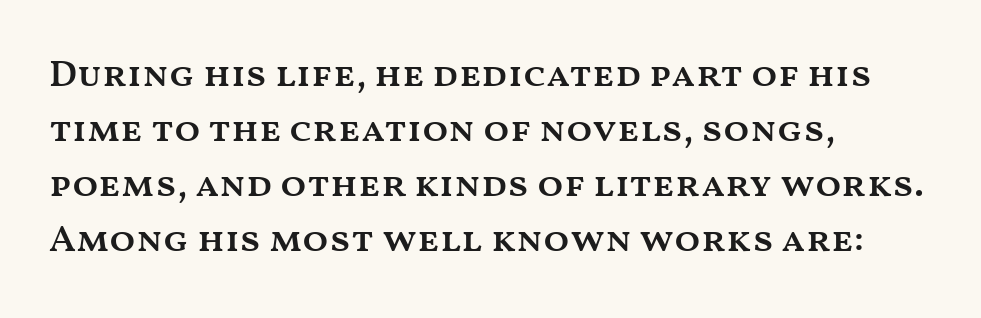
The image shows 38 px semibold, wide type, upright; set left-aligned, normal line spacing (1.45x), normal letter spacing, not underlined; medium stroke contrast and a medium x-height.
